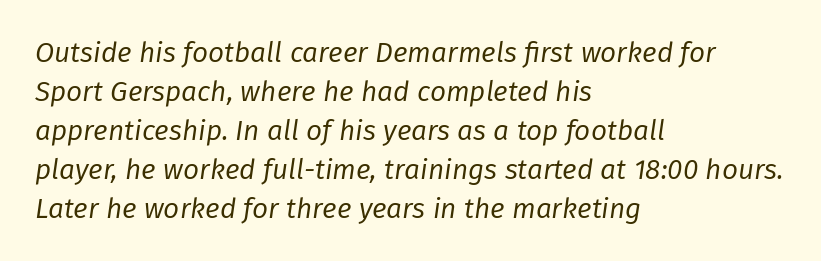
Each word holds together tightly as a unit, with standard inter-letter gaps. Each letter keeps its own natural width here, so spacing adapts to shape. How would I describe the line gaps? Plain and ordinary. The area under the type is left untouched. Does the lettering tilt? It does — this is italic.
